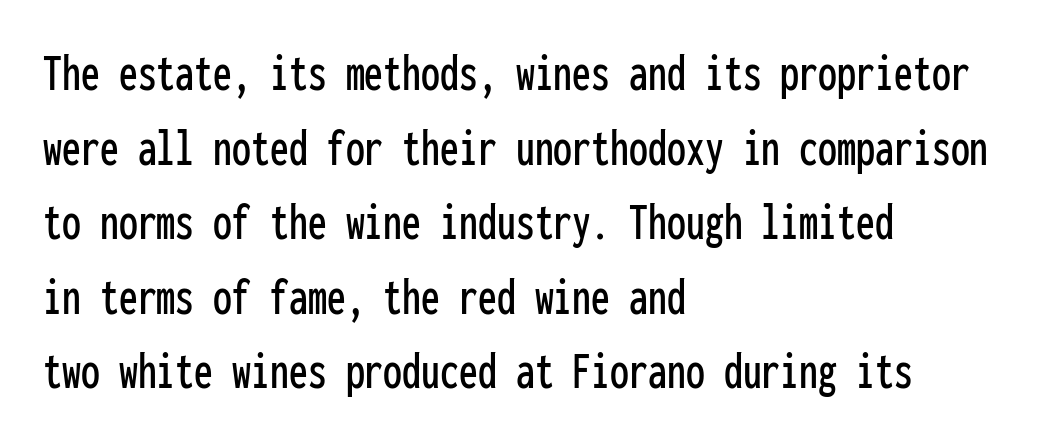
The image shows 54 px condensed sans-serif type, upright, monospaced; set left-aligned, normal line spacing (1.38x), normal letter spacing, not underlined; low stroke contrast and a medium x-height.
